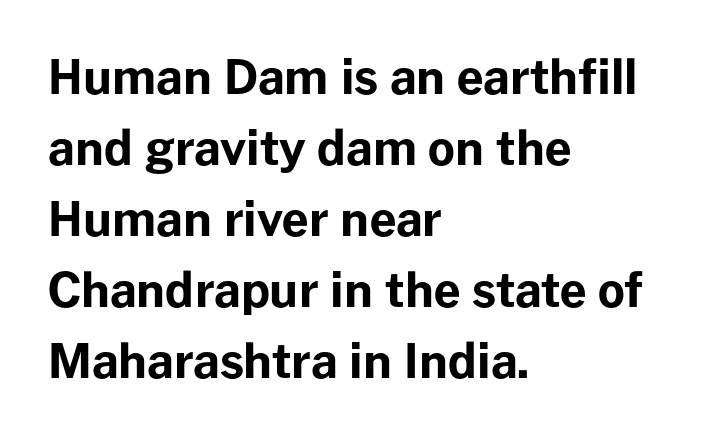
{"serif": "no", "italic": "no", "bold": "yes", "weight": "bold", "width": "normal", "stroke_contrast": "low", "x_height": "medium", "monospaced": "no", "underline": "no", "align": "left", "line_spacing": "normal", "line_spacing_ratio": 1.51, "letter_spacing": "normal", "letter_spacing_em": 0.0, "glyph_px": 47}
